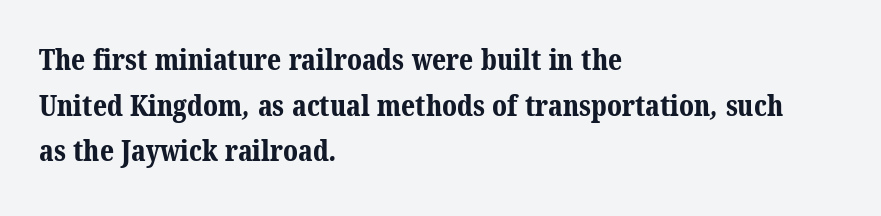
The designer went with a serif here, giving each stem small feet. Interline gaps are of average width in this sample. Typeset ragged right — the left edge is the straight one. Tracking here is standard; glyphs follow each other at the usual distance. Is this a fixed-width face? No — the glyphs have proportional, varying widths. These words are printed bold, with thick strokes throughout.
